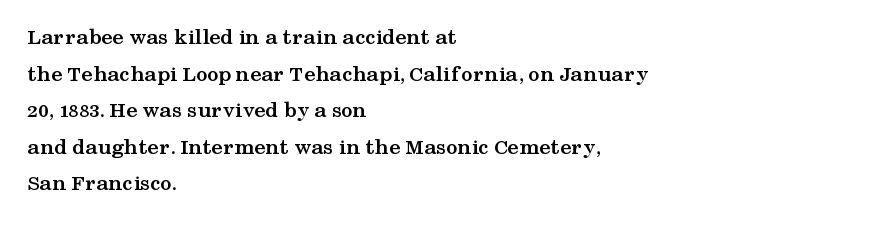
Visually the block forms a straight wall on the left and a jagged coastline on the right. The letters are bold, with thick, heavy strokes. The gap between lines stays unmarked. This sample keeps an unexceptional amount of space between lines. The horizontal fit of the characters is conventional and even. Vertical strokes here are truly vertical.
